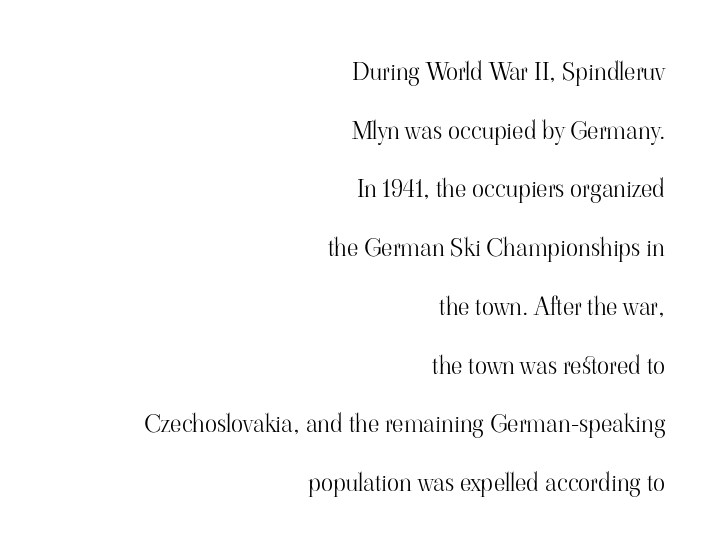
If you measured baseline to baseline, you'd find a long distance. This rendering leaves character spacing at its baseline value. Unmarked baselines from the first word to the last. Nope, not italic — everything's standing straight. In CSS terms this would be text-align: right.
